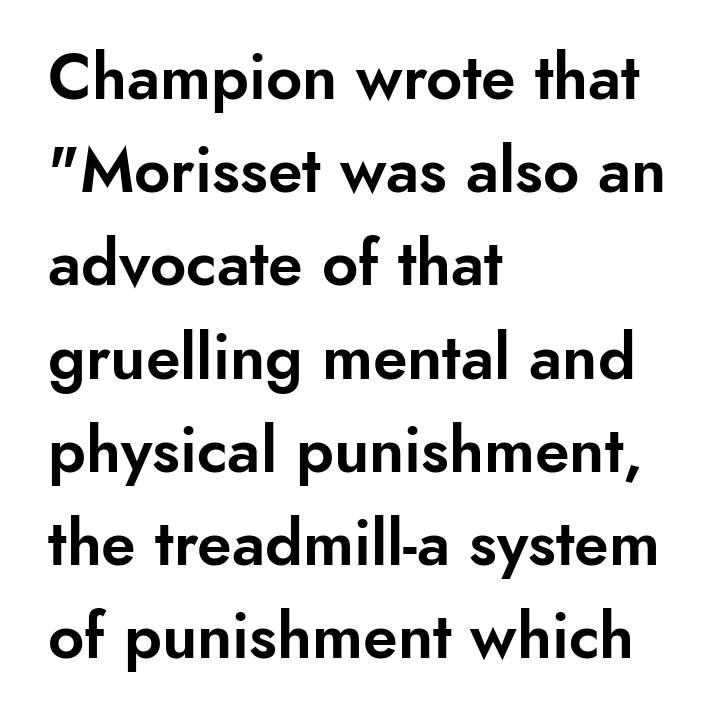
The image shows 63 px sans-serif type, upright; set left-aligned, normal line spacing (1.48x), normal letter spacing, not underlined; low stroke contrast and a small x-height.
